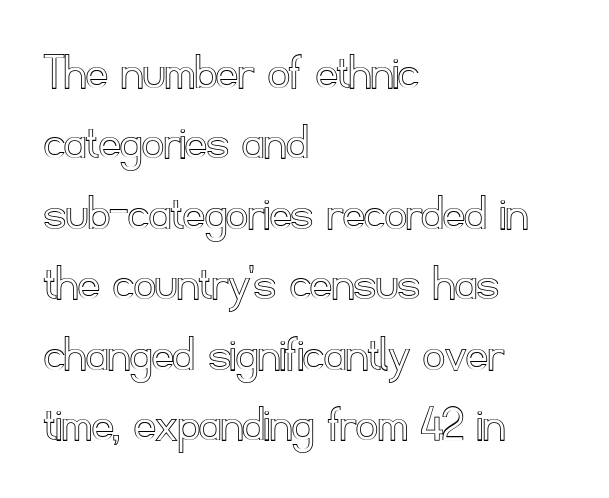
Q: Is the text italic (slanted)? A: No, it is upright.
Q: Is the text underlined? A: No.
Q: How is the paragraph aligned? A: Left-aligned.
Q: Is the spacing between letters normal or unusually wide? A: Normal.
Q: Is the spacing between lines tight, normal or loose? A: Normal.
Q: Width (condensed, normal, or wide)? A: Normal.
Q: x-height? A: Small.
Q: Monospaced? A: No.
